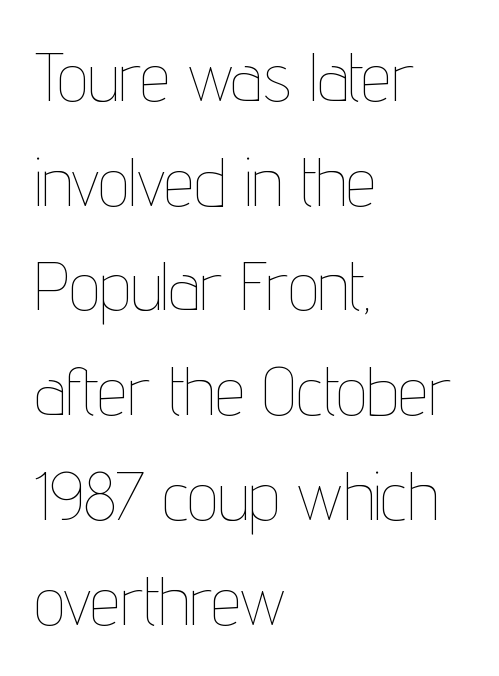
Q: Is the text bold? A: No.
Q: Is the text italic (slanted)? A: No, it is upright.
Q: Is the text underlined? A: No.
Q: How is the paragraph aligned? A: Left-aligned.
Q: Is the spacing between letters normal or unusually wide? A: Normal.
Q: Is the spacing between lines tight, normal or loose? A: Normal.
Q: Width (condensed, normal, or wide)? A: Condensed.
Q: Stroke contrast? A: Low.
Q: x-height? A: Medium.
Q: Monospaced? A: No.
